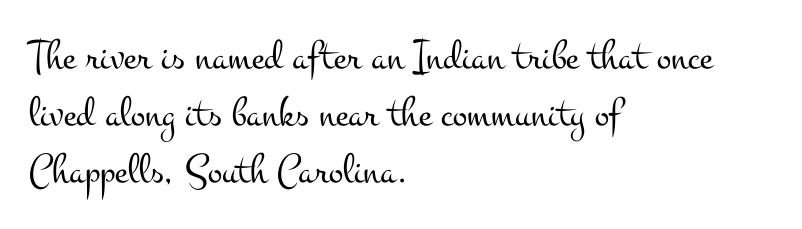
You could call the tracking neutral — neither tight nor loose. Descender tails drop into unmarked territory. The font sits on the lighter half of the weight spectrum, regular included. Font category for this specimen: serif. The face used here is proportionally spaced, like ordinary book or web type.
